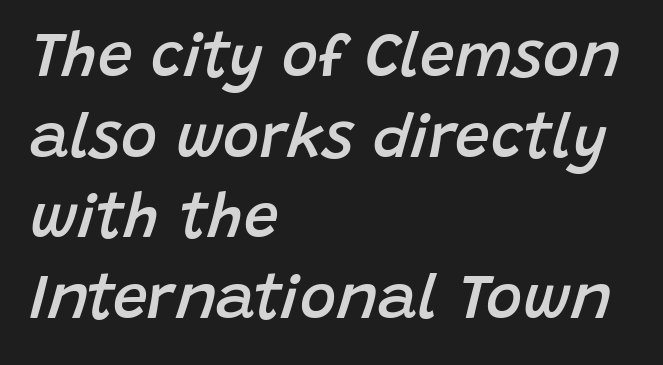
Q: Is the text bold? A: Semi-bold.
Q: Is the text italic (slanted)? A: Yes, it leans right by about 15 degrees.
Q: Is the text underlined? A: No.
Q: How is the paragraph aligned? A: Left-aligned.
Q: Is the spacing between letters normal or unusually wide? A: Normal.
Q: Is the spacing between lines tight, normal or loose? A: Normal.
Q: Width (condensed, normal, or wide)? A: Normal.
Q: Stroke contrast? A: Low.
Q: x-height? A: Large.
Q: Monospaced? A: No.
